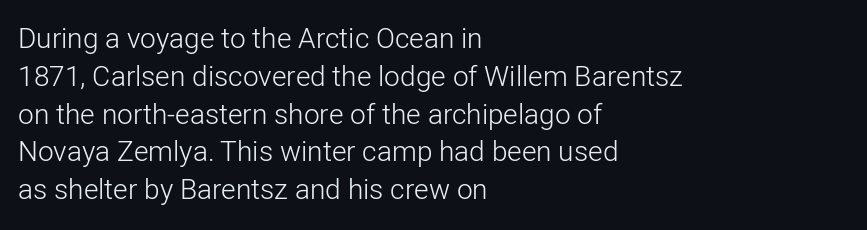
The image shows 28 px light sans-serif type, upright; set left-aligned, normal line spacing (1.35x), normal letter spacing, not underlined; low stroke contrast and a medium x-height.
